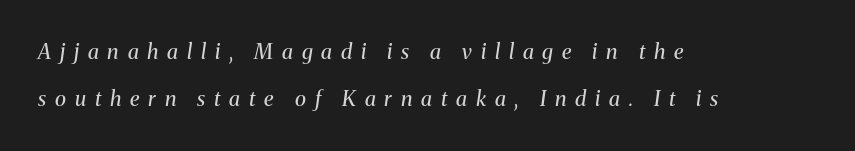
{"italic": "yes", "lean": "right", "slant_degrees": 8, "bold": "no", "underline": "no", "align": "left", "line_spacing": "loose", "line_spacing_ratio": 2.24, "letter_spacing": "wide", "letter_spacing_em": 0.42, "glyph_px": 21}
